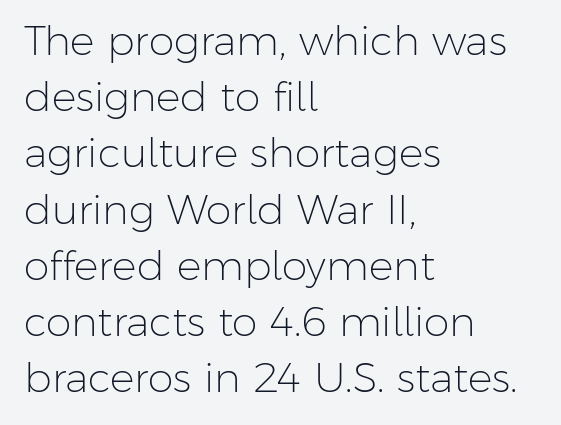
Q: Is the text bold? A: No.
Q: Is the text italic (slanted)? A: No, it is upright.
Q: Is the typeface a serif or a sans-serif typeface? A: Sans-serif.
Q: Is the text underlined? A: No.
Q: How is the paragraph aligned? A: Left-aligned.
Q: Is the spacing between letters normal or unusually wide? A: Normal.
Q: Is the spacing between lines tight, normal or loose? A: Normal.
Q: Width (condensed, normal, or wide)? A: Normal.
Q: Stroke contrast? A: Low.
Q: x-height? A: Medium.
Q: Monospaced? A: No.
